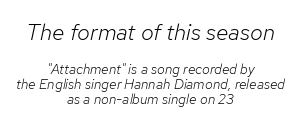
In terms of leading, this rendering errs on the cramped side. Short note: letters normally spaced. The lines in this sample share a center point and differ in where they start and stop. Slant detected: the letters are inclined. This is not heavy type; no bold has been used.
